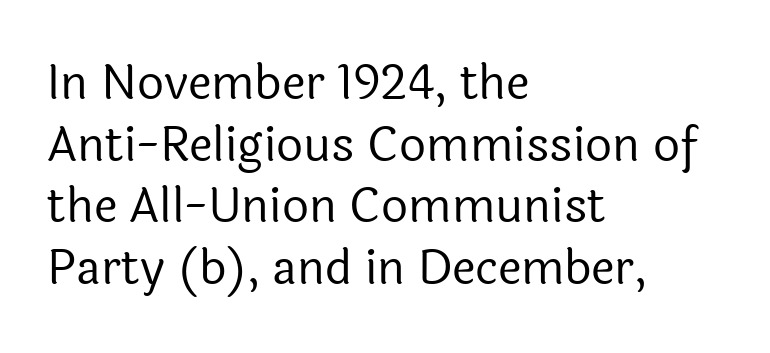
Letter spacing: default. The strip under each line holds only bare page. Summary of weight: not heavy and not bold. The letters stand straight up with perfectly vertical stems. Does the leading feel generous? No, just average. Check where the strokes stop: nothing finishes them off — pure sans.
